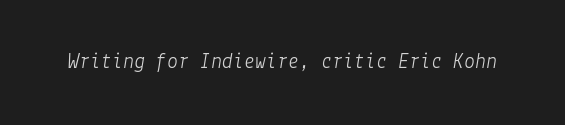
Q: Is the text bold? A: No.
Q: Is the text italic (slanted)? A: Yes, it leans right by about 9 degrees.
Q: Is the text underlined? A: No.
Q: Is the spacing between letters normal or unusually wide? A: Normal.
